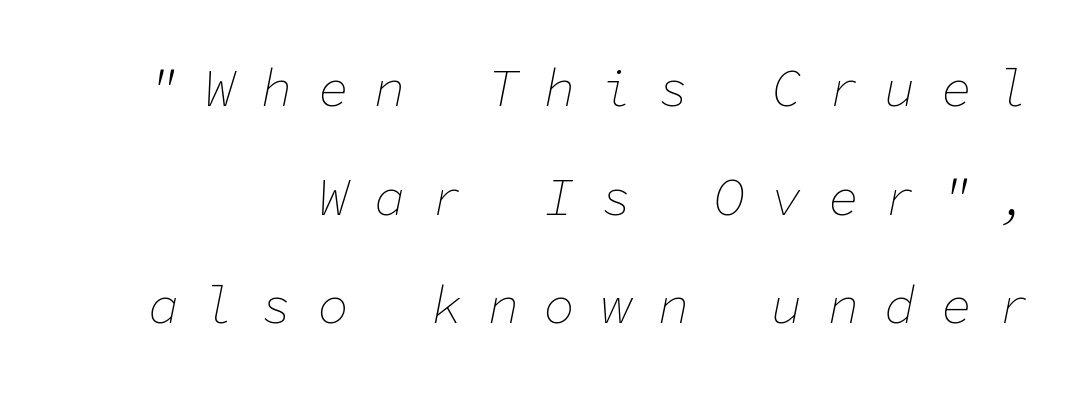
{"italic": "yes", "lean": "right", "slant_degrees": 11, "bold": "no", "weight": "thin", "width": "normal", "stroke_contrast": "low", "x_height": "medium", "monospaced": "yes", "underline": "no", "align": "right", "line_spacing": "loose", "line_spacing_ratio": 2.09, "letter_spacing": "wide", "letter_spacing_em": 0.49, "glyph_px": 52}
